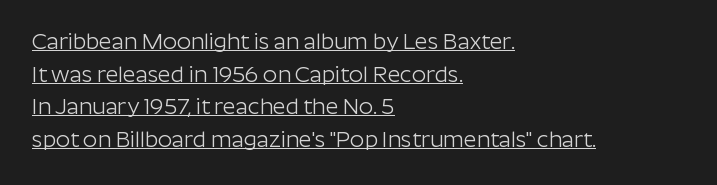
Q: Is the text bold? A: No.
Q: Is the text italic (slanted)? A: No, it is upright.
Q: Is the text underlined? A: Yes.
Q: How is the paragraph aligned? A: Left-aligned.
Q: Is the spacing between letters normal or unusually wide? A: Normal.
Q: Is the spacing between lines tight, normal or loose? A: Normal.
